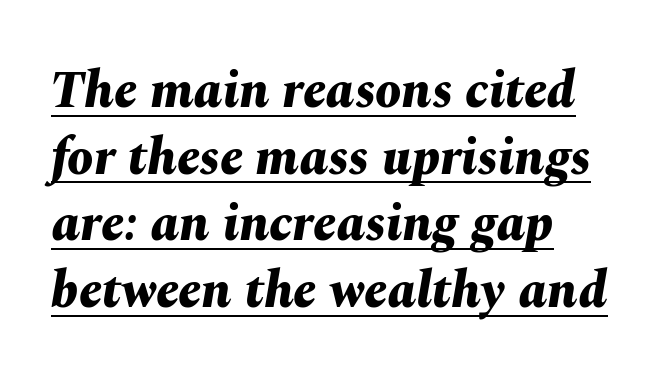
The image shows 52 px bold type, italic (leaning right); set left-aligned, normal line spacing (1.28x), normal letter spacing, underlined; medium stroke contrast and a medium x-height.
